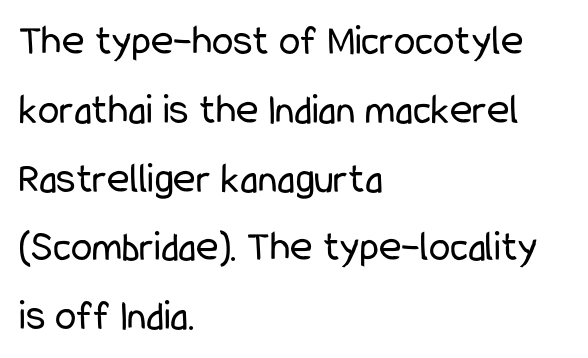
Q: Is the text bold? A: No.
Q: Is the text italic (slanted)? A: No, it is upright.
Q: Is the typeface a serif or a sans-serif typeface? A: Sans-serif.
Q: Is the text underlined? A: No.
Q: How is the paragraph aligned? A: Left-aligned.
Q: Is the spacing between letters normal or unusually wide? A: Normal.
Q: Is the spacing between lines tight, normal or loose? A: Normal.
Q: Width (condensed, normal, or wide)? A: Condensed.
Q: Stroke contrast? A: Low.
Q: x-height? A: Medium.
Q: Monospaced? A: No.
